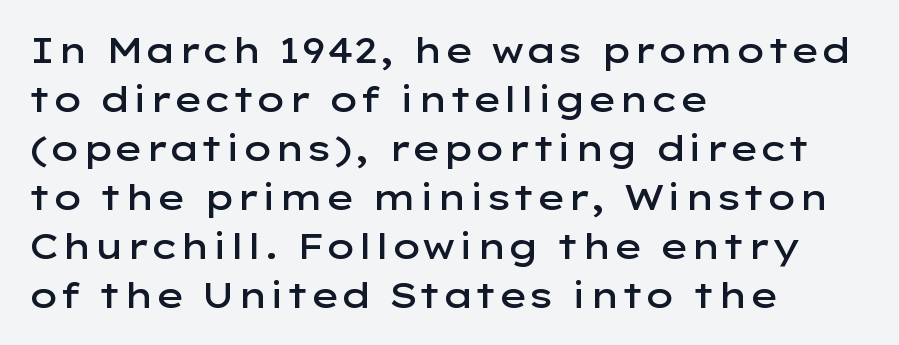
{"serif": "no", "italic": "no", "bold": "semi", "weight": "semibold", "width": "wide", "stroke_contrast": "low", "x_height": "medium", "monospaced": "no", "underline": "no", "align": "left", "line_spacing": "normal", "line_spacing_ratio": 1.4, "letter_spacing": "normal", "letter_spacing_em": 0.0, "glyph_px": 35}
